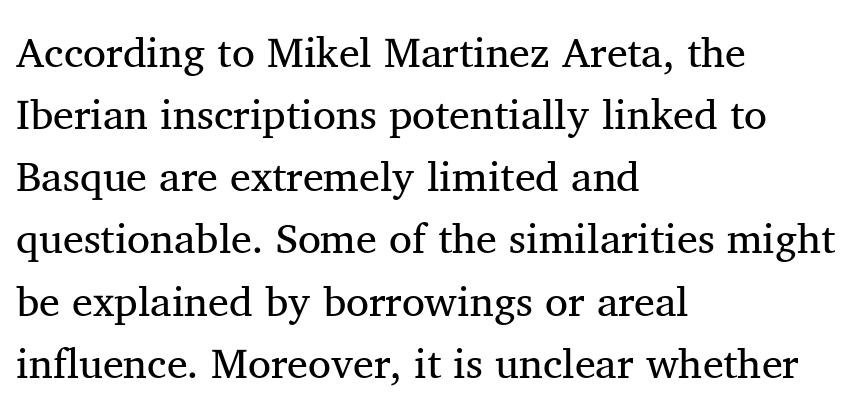
The image shows 42 px regular-weight serif type, upright; set left-aligned, normal line spacing (1.48x), normal letter spacing, not underlined; medium stroke contrast and a medium x-height.
